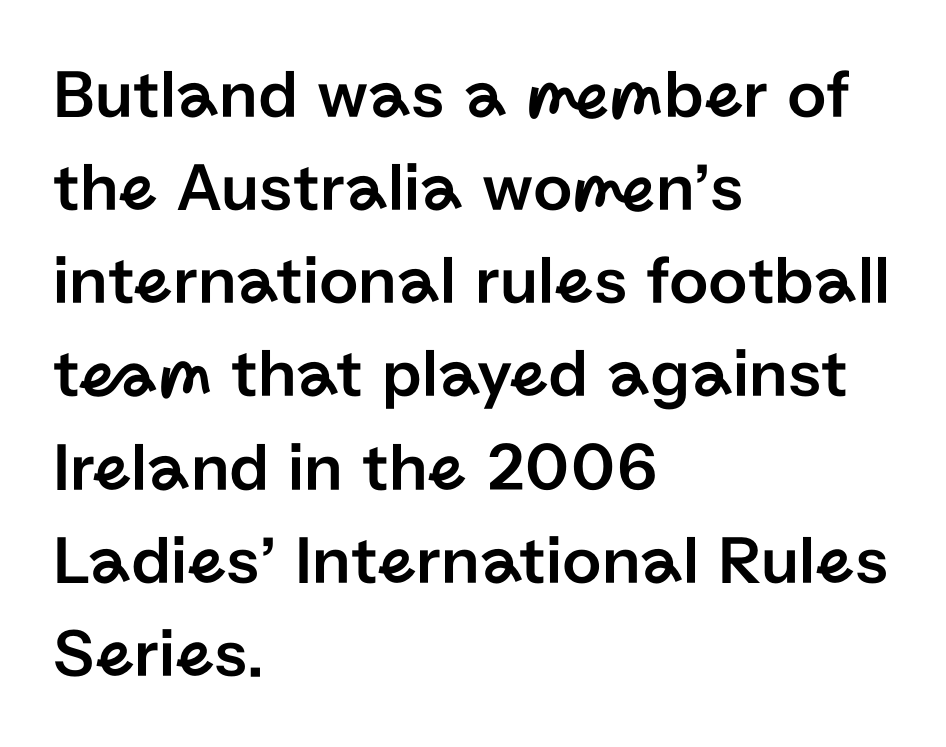
The image shows 69 px sans-serif type, upright; set left-aligned, normal line spacing (1.35x), normal letter spacing, not underlined; low stroke contrast and a medium x-height.
